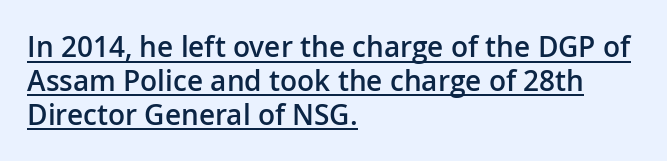
Q: Is the text bold? A: Semi-bold.
Q: Is the text italic (slanted)? A: No, it is upright.
Q: Is the typeface a serif or a sans-serif typeface? A: Sans-serif.
Q: Is the text underlined? A: Yes.
Q: How is the paragraph aligned? A: Left-aligned.
Q: Is the spacing between letters normal or unusually wide? A: Normal.
Q: Width (condensed, normal, or wide)? A: Normal.
Q: Stroke contrast? A: Low.
Q: x-height? A: Medium.
Q: Monospaced? A: No.
